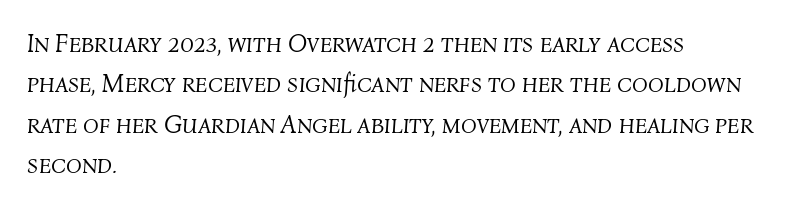
{"italic": "yes", "lean": "right", "slant_degrees": 4, "bold": "no", "underline": "no", "align": "left", "line_spacing": "normal", "line_spacing_ratio": 1.55, "letter_spacing": "normal", "letter_spacing_em": 0.0, "glyph_px": 26}
